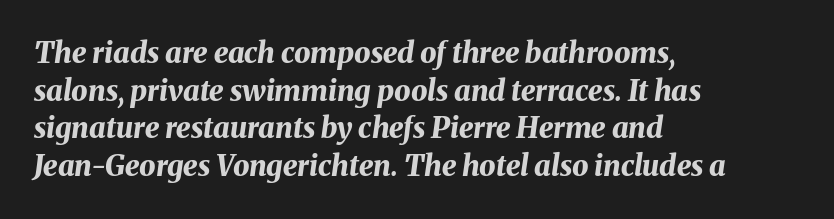
The image shows 29 px bold type, italic (leaning right); set left-aligned, normal line spacing (1.3x), normal letter spacing, not underlined; medium stroke contrast and a medium x-height.
